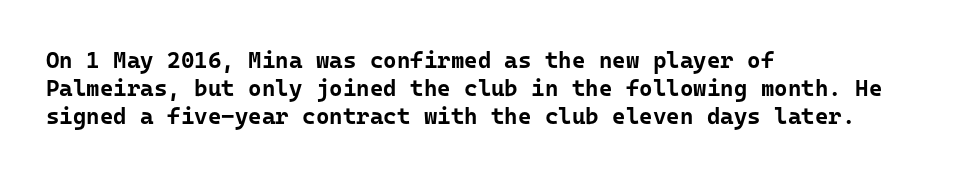
Q: Is the text bold? A: Yes.
Q: Is the text italic (slanted)? A: No, it is upright.
Q: Is the text underlined? A: No.
Q: How is the paragraph aligned? A: Left-aligned.
Q: Is the spacing between letters normal or unusually wide? A: Normal.
